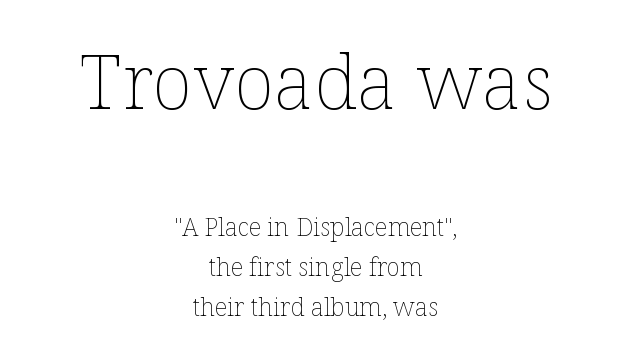
Two sizes are in play, and the larger belongs to the first block. This rendering leaves character spacing at its baseline value. The lines sit at an ordinary, default distance from one another. Caption: face not bold, strokes unweighted.
